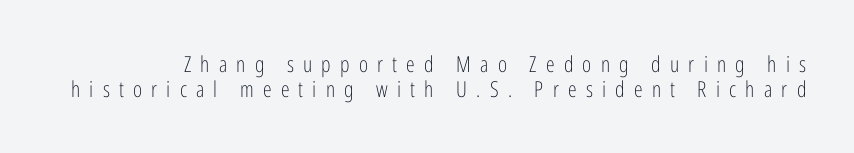
{"italic": "no", "bold": "no", "underline": "no", "line_spacing": "tight", "line_spacing_ratio": 1.14, "letter_spacing": "wide", "letter_spacing_em": 0.42, "glyph_px": 22}
